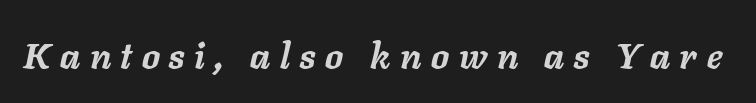
It's the slanting kind of type. Bare-footed words on every line. The rendering uses natural spacing where letterforms have individual widths. Words appear elongated and porous because spacing is wide. You'd pick this weight for a headline — it's a proper bold.
